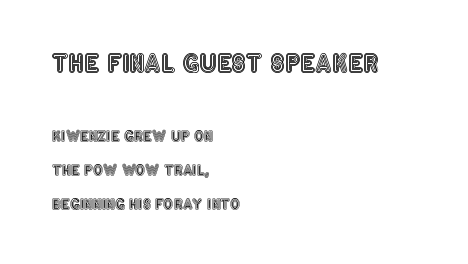
{"italic": "no", "underline": "no", "align": "left", "line_spacing": "loose", "line_spacing_ratio": 2.41, "letter_spacing": "normal", "letter_spacing_em": 0.0, "larger_block": "first", "size_ratio": 1.71, "glyph_px": 24}
